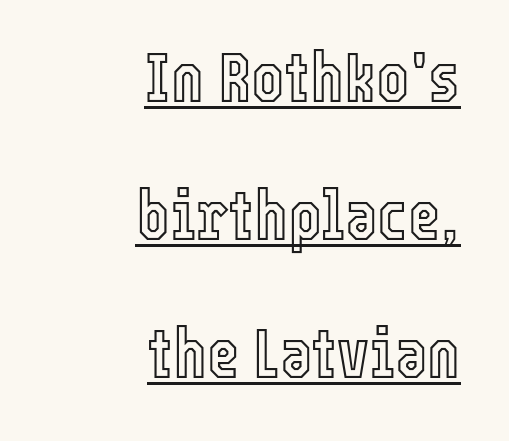
Think of a printed novel: that variable character pitch is what you see here. Posture: straight, roman, zero tilt. Loosely led — the rows are spread out. The text block is weighted toward the right margin, trailing off unevenly leftward.
